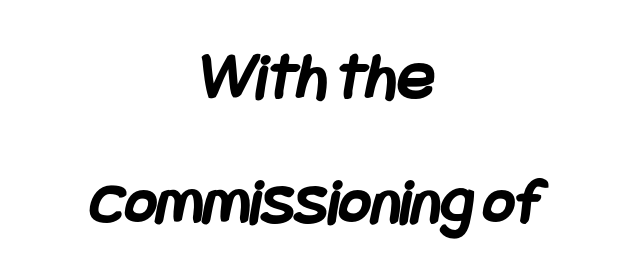
The image shows 69 px semibold, condensed sans-serif type; set centered, line spacing 1.81x, normal letter spacing, not underlined; low stroke contrast and a large x-height.
